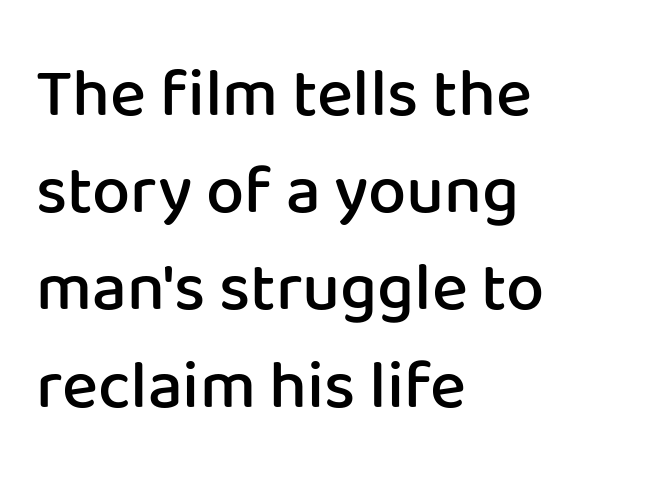
{"serif": "no", "italic": "no", "bold": "semi", "weight": "semibold", "width": "normal", "stroke_contrast": "low", "x_height": "medium", "monospaced": "no", "underline": "no", "align": "left", "line_spacing": "normal", "line_spacing_ratio": 1.43, "letter_spacing": "normal", "letter_spacing_em": 0.0, "glyph_px": 68}
